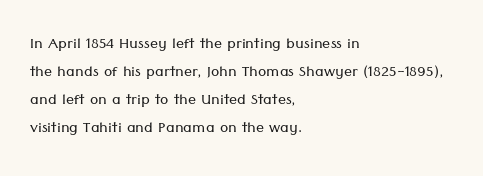
The image shows 20 px text type, upright; set left-aligned, normal line spacing (1.4x), normal letter spacing, not underlined.
